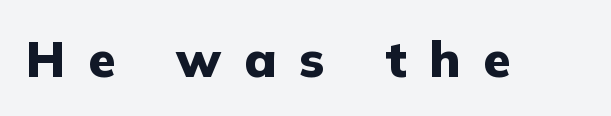
{"serif": "no", "italic": "no", "bold": "yes", "weight": "heavy", "width": "normal", "stroke_contrast": "low", "x_height": "medium", "monospaced": "no", "underline": "no", "letter_spacing": "wide", "letter_spacing_em": 0.46, "glyph_px": 50}
